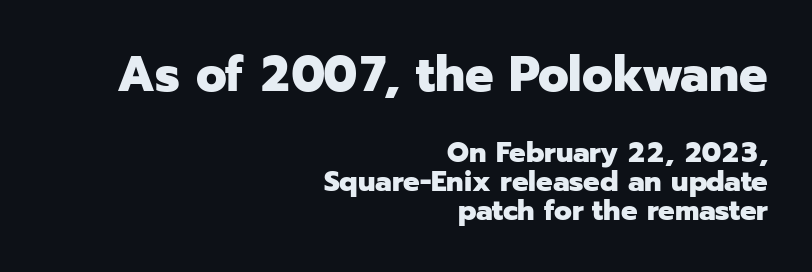
The image shows 50 px heavy sans-serif type, upright; set right-aligned, tight line spacing (1.0x), normal letter spacing, not underlined; the first (top) block is 1.72x larger; low stroke contrast and a medium x-height.
